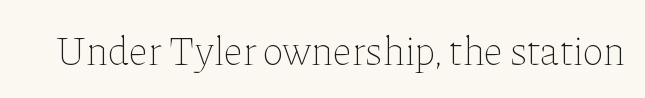
The image shows 40 px thin type, upright; set normal letter spacing, not underlined; low stroke contrast and a medium x-height.
